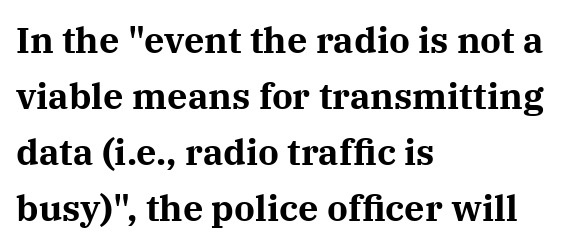
Q: Is the text bold? A: Yes.
Q: Is the text italic (slanted)? A: No, it is upright.
Q: Is the typeface a serif or a sans-serif typeface? A: Serif.
Q: Is the text underlined? A: No.
Q: How is the paragraph aligned? A: Left-aligned.
Q: Is the spacing between letters normal or unusually wide? A: Normal.
Q: Is the spacing between lines tight, normal or loose? A: Normal.
Q: Width (condensed, normal, or wide)? A: Normal.
Q: Stroke contrast? A: Medium.
Q: x-height? A: Medium.
Q: Monospaced? A: No.
